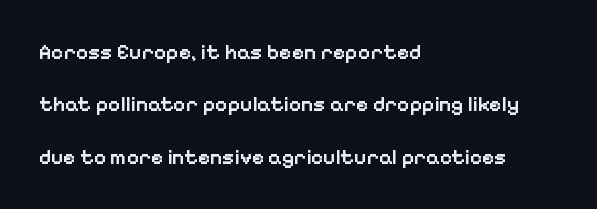
All the whitespace from short lines collects on the right. Plain, unruled lines of type. Upright lettering throughout. Leading is clearly above the norm, producing a sparse column.
